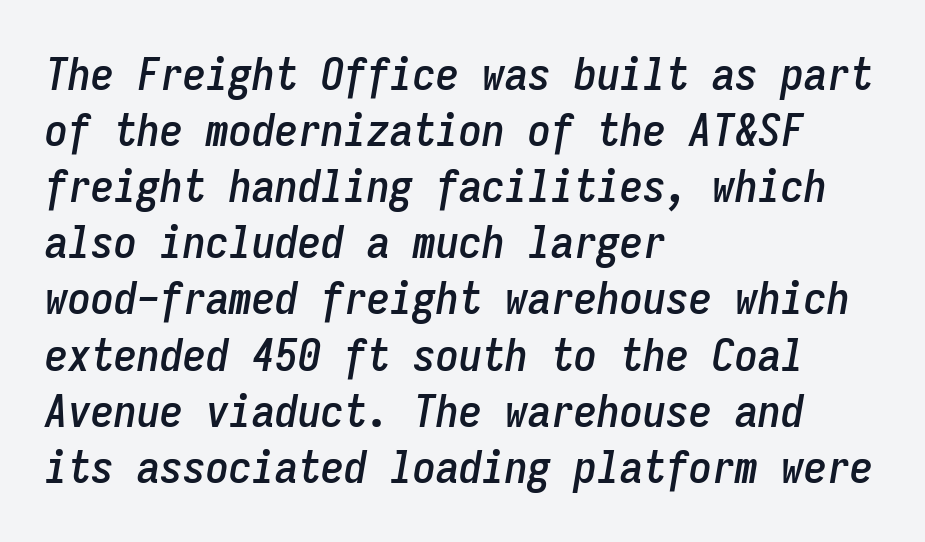
The image shows 46 px condensed type, italic (leaning right), monospaced; set left-aligned, line spacing 1.22x, normal letter spacing, not underlined; low stroke contrast and a medium x-height.
